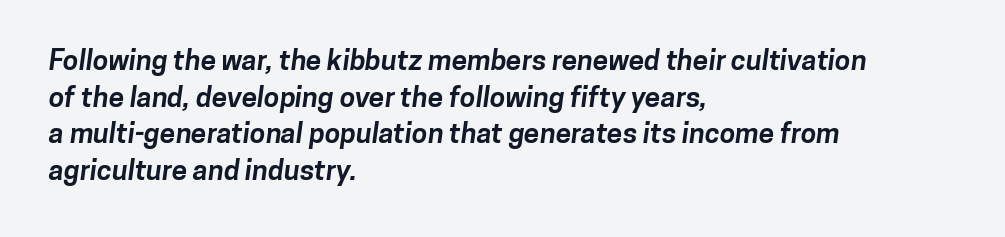
The image shows 28 px bold sans-serif type; set left-aligned, normal line spacing (1.31x), normal letter spacing, not underlined; low stroke contrast and a medium x-height.
